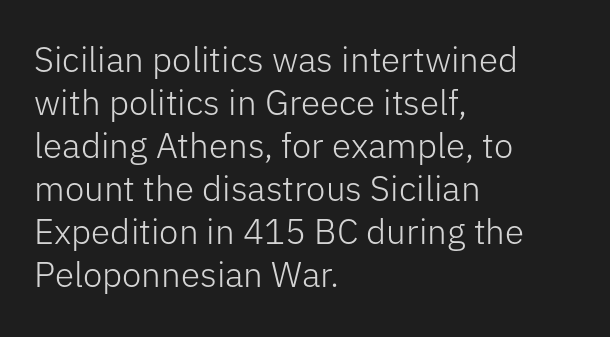
Q: Is the text bold? A: No.
Q: Is the text italic (slanted)? A: No, it is upright.
Q: Is the typeface a serif or a sans-serif typeface? A: Sans-serif.
Q: Is the text underlined? A: No.
Q: How is the paragraph aligned? A: Left-aligned.
Q: Is the spacing between letters normal or unusually wide? A: Normal.
Q: Width (condensed, normal, or wide)? A: Normal.
Q: Stroke contrast? A: Low.
Q: x-height? A: Medium.
Q: Monospaced? A: No.
